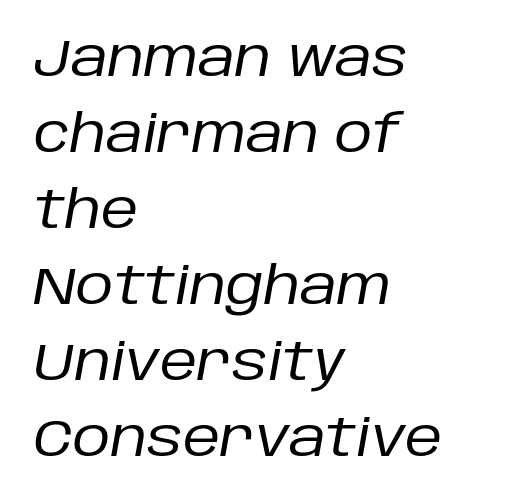
The image shows 52 px regular-weight type, italic (leaning right); set left-aligned, normal line spacing (1.46x), normal letter spacing, not underlined; low stroke contrast and a large x-height.
